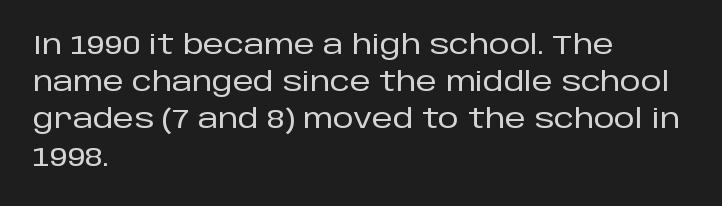
{"italic": "no", "underline": "no", "align": "left", "line_spacing": "normal", "line_spacing_ratio": 1.43, "letter_spacing": "normal", "letter_spacing_em": 0.0, "glyph_px": 26}
